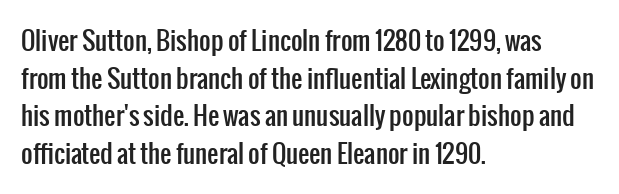
{"italic": "no", "underline": "no", "align": "left", "line_spacing": "normal", "line_spacing_ratio": 1.51, "letter_spacing": "normal", "letter_spacing_em": 0.0, "glyph_px": 25}
